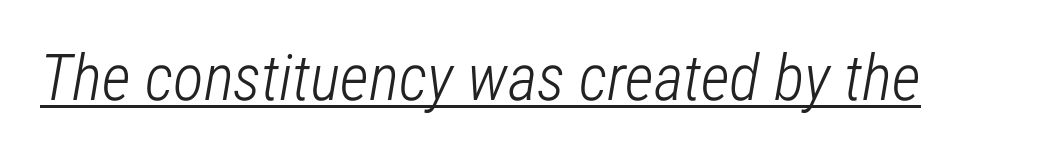
The font's italic variant was chosen for this text. Every word sits above its own underline. No heavy texture on the line: the type isn't bold. Varying glyph widths throughout — classic text-font behaviour. The letterforms sit shoulder to shoulder at normal distance.
